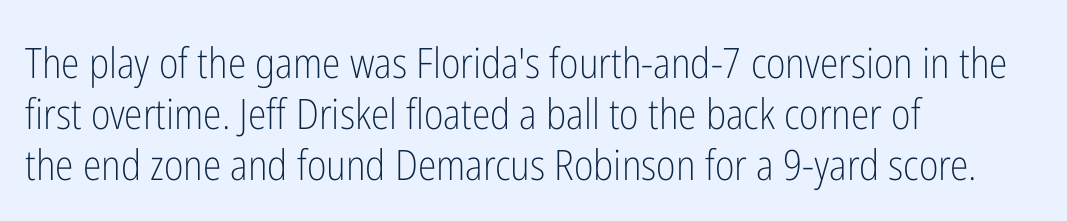
Q: Is the text bold? A: No.
Q: Is the text italic (slanted)? A: No, it is upright.
Q: Is the typeface a serif or a sans-serif typeface? A: Sans-serif.
Q: Is the text underlined? A: No.
Q: How is the paragraph aligned? A: Left-aligned.
Q: Is the spacing between letters normal or unusually wide? A: Normal.
Q: Width (condensed, normal, or wide)? A: Condensed.
Q: Stroke contrast? A: Low.
Q: x-height? A: Medium.
Q: Monospaced? A: No.
